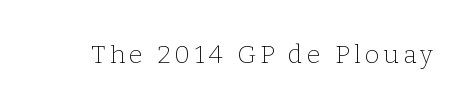
Q: Is the text bold? A: No.
Q: Is the text italic (slanted)? A: No, it is upright.
Q: Is the text underlined? A: No.
